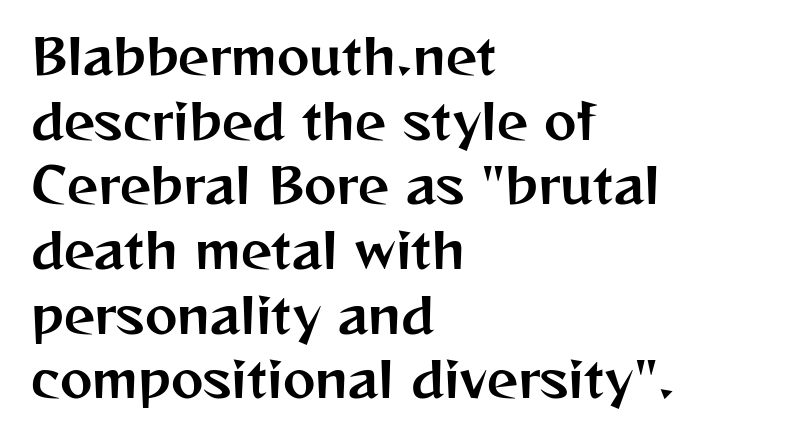
The image shows 49 px sans-serif type, upright; set left-aligned, normal line spacing (1.32x), normal letter spacing, not underlined; medium stroke contrast and a medium x-height.
